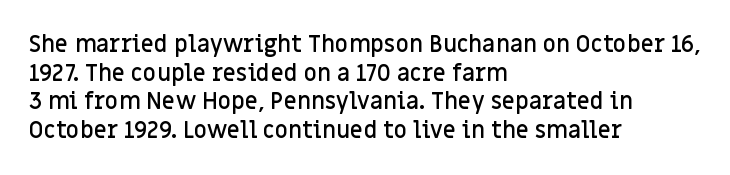
The passage shown is not underscored anywhere. On the weight axis this lands at semibold, roughly 600. Nothing unusual about the tracking: characters are spaced as the font intends. This is roman type, the default non-slanted kind. The paragraph has a hard left edge and a soft right edge.
